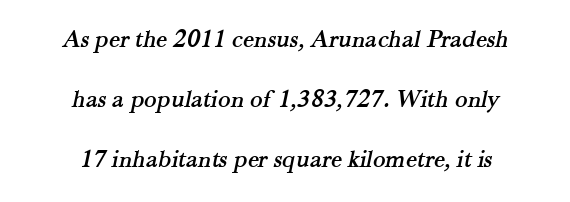
The image shows 26 px text type; set centered, loose line spacing (2.3x), normal letter spacing, not underlined.
